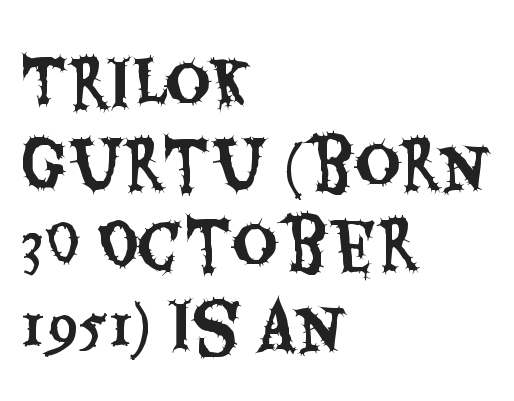
The image shows 63 px condensed sans-serif type, upright; set left-aligned, normal line spacing (1.28x), normal letter spacing, not underlined; medium stroke contrast and a large x-height.
